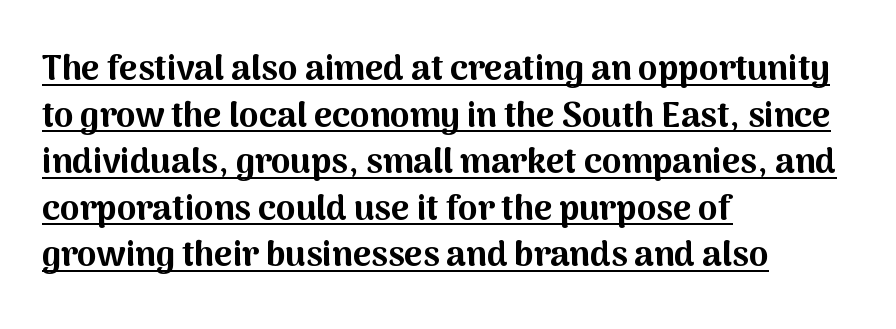
In designer terms, the underline attribute is active on this setting. All the whitespace from short lines collects on the right. The block of text has a typical density, with ordinary space between rows. This is heavy type, rendered in bold. The letters advance in unequal steps, a hallmark of proportional type.
